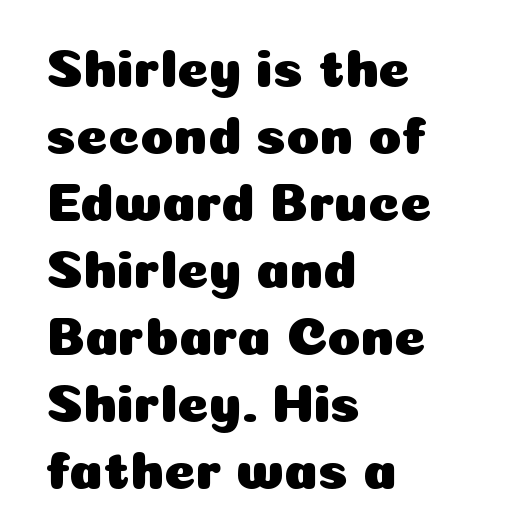
Q: Is the text italic (slanted)? A: No, it is upright.
Q: Is the typeface a serif or a sans-serif typeface? A: Sans-serif.
Q: Is the text underlined? A: No.
Q: How is the paragraph aligned? A: Left-aligned.
Q: Is the spacing between letters normal or unusually wide? A: Normal.
Q: Width (condensed, normal, or wide)? A: Normal.
Q: Stroke contrast? A: Low.
Q: x-height? A: Medium.
Q: Monospaced? A: No.
